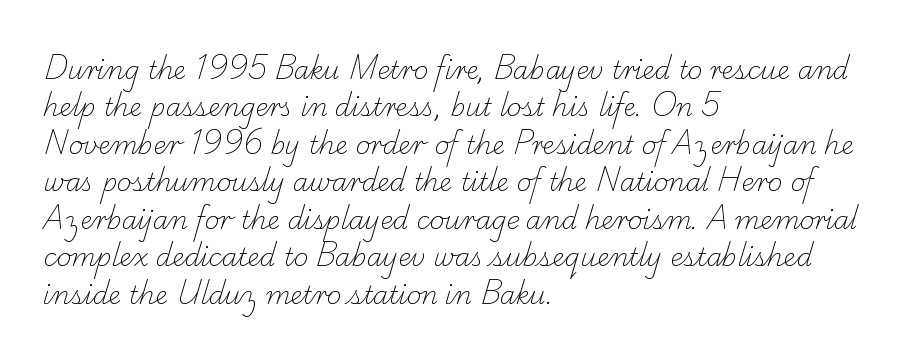
The image shows 25 px text type; set left-aligned, normal line spacing (1.5x), normal letter spacing, not underlined.
